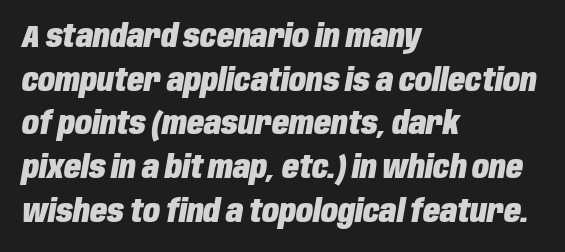
The text block is weighted toward the left margin, trailing off unevenly rightward. The rendering keeps characters at their native spacing. In terms of weight, the rendering is a true, heavy bold. Spacing verdict: proportional, widths tailored to each character. Horizontal bands of white between lines are of average thickness.
